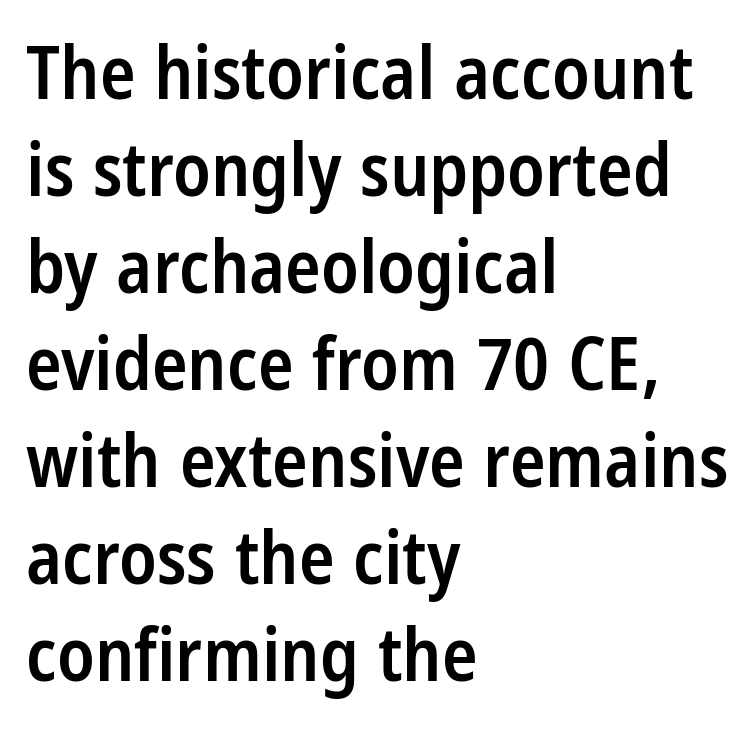
{"serif": "no", "italic": "no", "bold": "semi", "weight": "semibold", "width": "condensed", "stroke_contrast": "low", "x_height": "large", "monospaced": "no", "underline": "no", "align": "left", "line_spacing": "normal", "line_spacing_ratio": 1.31, "letter_spacing": "normal", "letter_spacing_em": 0.0, "glyph_px": 74}
